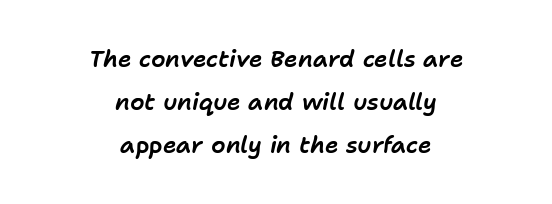
Descender tails drop into unmarked territory. One-word summary of the alignment: center. You could call the tracking neutral — neither tight nor loose. It's the slanting kind of type.
